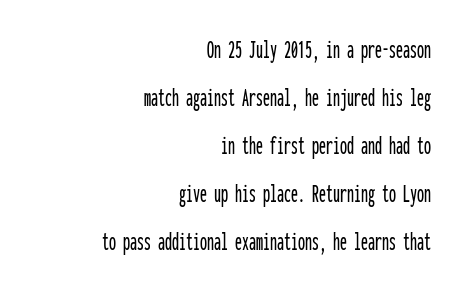
Q: Is the text italic (slanted)? A: No, it is upright.
Q: Is the typeface a serif or a sans-serif typeface? A: Sans-serif.
Q: Is the text underlined? A: No.
Q: How is the paragraph aligned? A: Right-aligned.
Q: Is the spacing between letters normal or unusually wide? A: Normal.
Q: Width (condensed, normal, or wide)? A: Condensed.
Q: Stroke contrast? A: Low.
Q: x-height? A: Medium.
Q: Monospaced? A: Yes.
